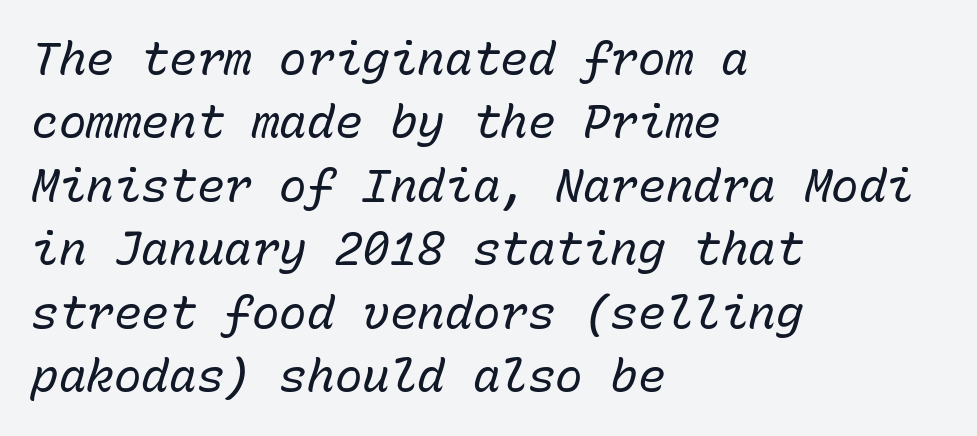
The letters are slanted; this is an italic face. These lines are rendered in a fixed-pitch font. The setting favours the left margin, as ordinary paragraphs usually do. The passage shown is not underscored anywhere.
